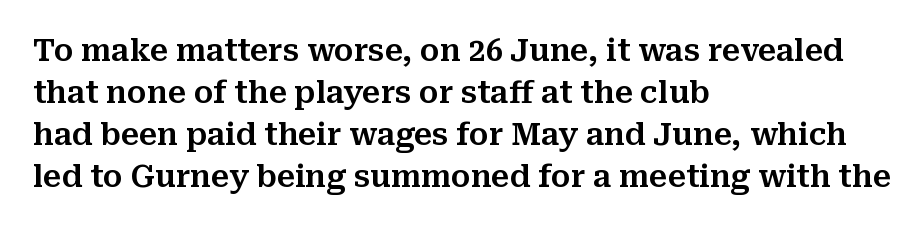
{"serif": "yes", "italic": "no", "width": "normal", "stroke_contrast": "medium", "x_height": "medium", "monospaced": "no", "underline": "no", "align": "left", "line_spacing": "normal", "line_spacing_ratio": 1.4, "letter_spacing": "normal", "letter_spacing_em": 0.0, "glyph_px": 30}
